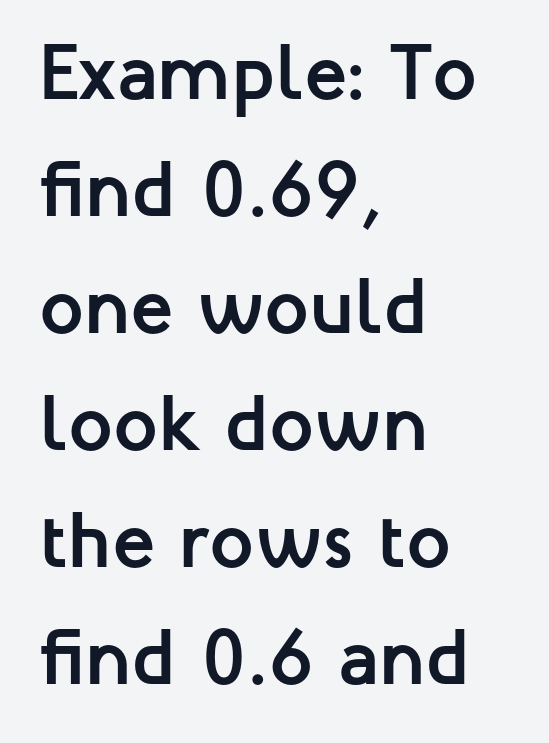
The image shows 79 px semibold sans-serif type, upright; set left-aligned, normal line spacing (1.48x), normal letter spacing, not underlined; low stroke contrast and a medium x-height.
